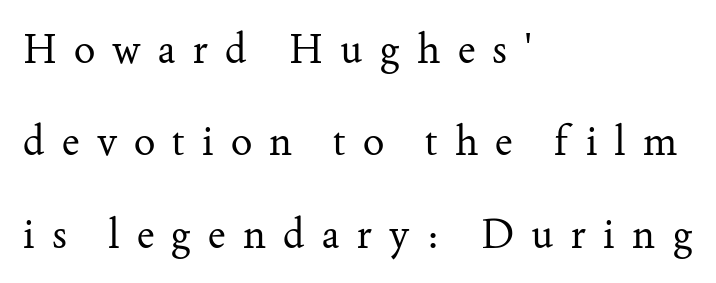
Descender tails drop into unmarked territory. Posture: vertical. These lines are composed in type with serifs. Caption: multi-line text, flush left, ragged right. The rendering uses natural spacing where letterforms have individual widths.
